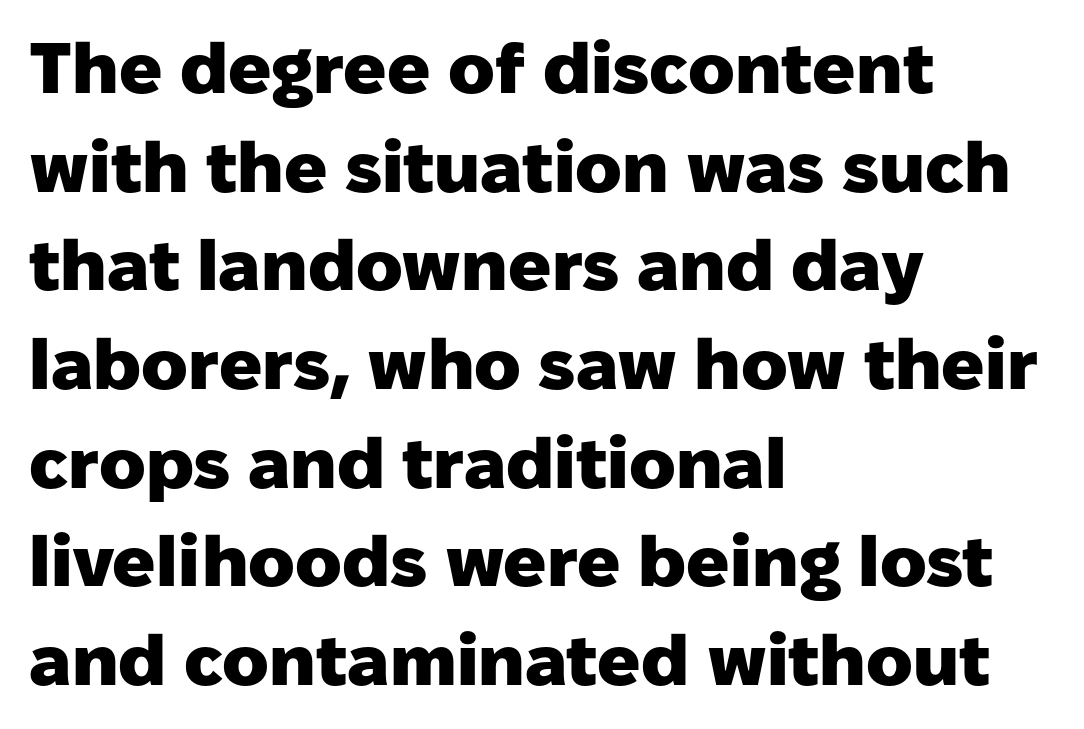
Q: Is the text bold? A: Yes.
Q: Is the text italic (slanted)? A: No, it is upright.
Q: Is the typeface a serif or a sans-serif typeface? A: Sans-serif.
Q: Is the text underlined? A: No.
Q: How is the paragraph aligned? A: Left-aligned.
Q: Is the spacing between letters normal or unusually wide? A: Normal.
Q: Is the spacing between lines tight, normal or loose? A: Normal.
Q: Width (condensed, normal, or wide)? A: Normal.
Q: Stroke contrast? A: Low.
Q: x-height? A: Medium.
Q: Monospaced? A: No.
